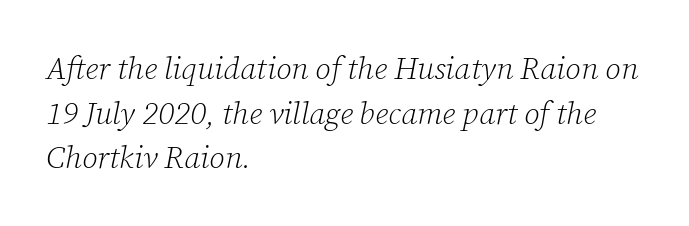
Ink coverage per letter is moderate at most. In terms of letterspacing, this is plain default setting. Glance below the letters and you will spot only blank space. Is the type slanted? Yes — the strokes lean at a clear angle. A classic flush-left, rag-right setting is used for this passage.
